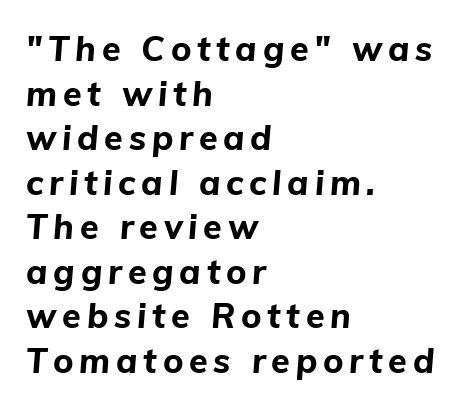
Q: Is the text bold? A: Yes.
Q: Is the text italic (slanted)? A: Yes, it leans right by about 5 degrees.
Q: Is the text underlined? A: No.
Q: How is the paragraph aligned? A: Left-aligned.
Q: Is the spacing between lines tight, normal or loose? A: Normal.
Q: Width (condensed, normal, or wide)? A: Normal.
Q: Stroke contrast? A: Low.
Q: x-height? A: Medium.
Q: Monospaced? A: No.
